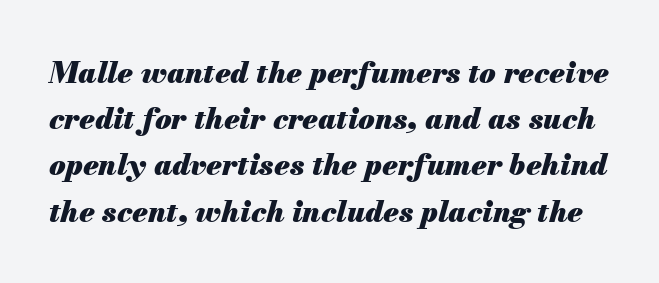
Q: Is the text bold? A: Yes.
Q: Is the text italic (slanted)? A: Yes, it leans right by about 13 degrees.
Q: Is the text underlined? A: No.
Q: Is the spacing between letters normal or unusually wide? A: Normal.
Q: Is the spacing between lines tight, normal or loose? A: Normal.
Q: Width (condensed, normal, or wide)? A: Normal.
Q: Stroke contrast? A: Medium.
Q: x-height? A: Small.
Q: Monospaced? A: No.
